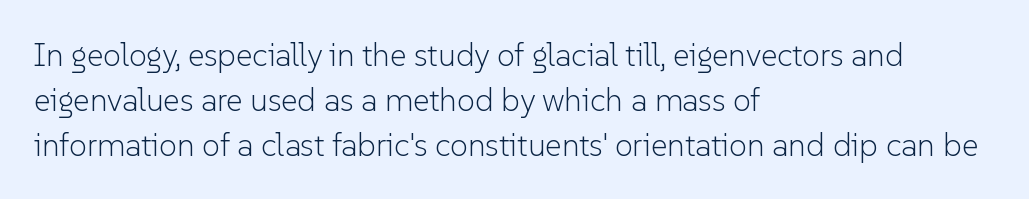
The image shows 32 px light sans-serif type, upright; set left-aligned, normal line spacing (1.4x), normal letter spacing, not underlined; low stroke contrast and a medium x-height.
